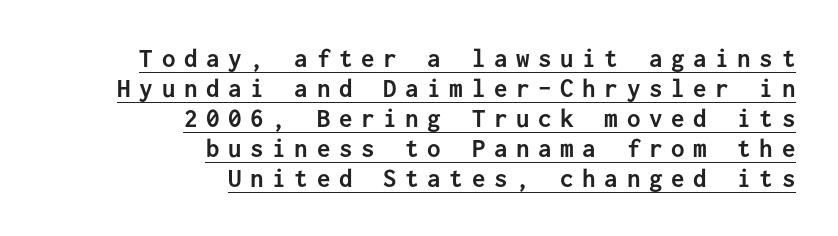
The image shows 27 px bold type, upright; set right-aligned, tight line spacing (1.11x), unusually wide letter spacing (+0.32 em), underlined.
